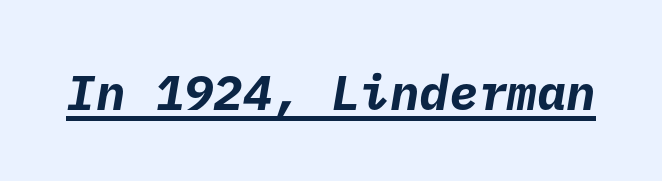
Q: Is the text bold? A: Yes.
Q: Is the typeface a serif or a sans-serif typeface? A: Sans-serif.
Q: Is the text underlined? A: Yes.
Q: Is the spacing between letters normal or unusually wide? A: Normal.
Q: Width (condensed, normal, or wide)? A: Normal.
Q: Stroke contrast? A: Low.
Q: x-height? A: Medium.
